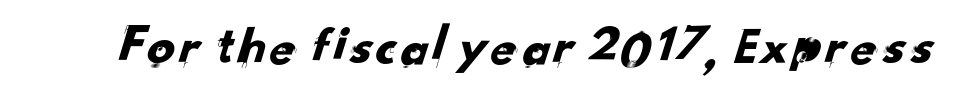
Q: Is the typeface a serif or a sans-serif typeface? A: Sans-serif.
Q: Is the text underlined? A: No.
Q: Is the spacing between letters normal or unusually wide? A: Normal.
Q: Width (condensed, normal, or wide)? A: Normal.
Q: Stroke contrast? A: Low.
Q: x-height? A: Small.
Q: Monospaced? A: No.
